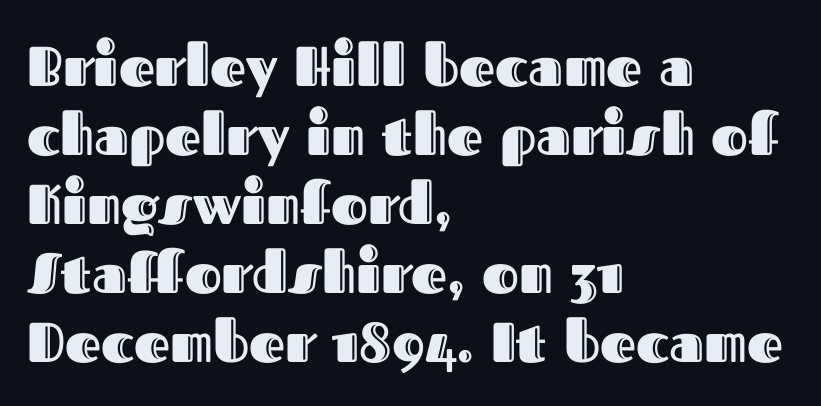
The image shows 56 px text type, upright; set left-aligned, line spacing 1.23x, normal letter spacing, not underlined; a medium x-height.
